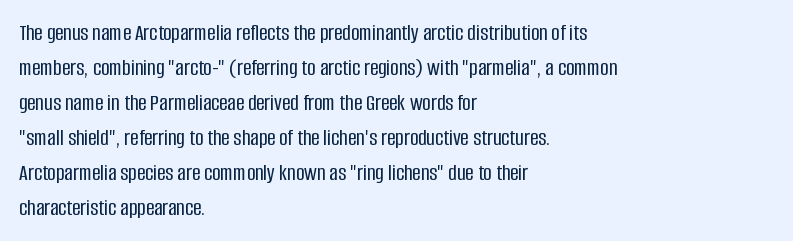
Left-aligned paragraph, ragged on the right. This sample uses an upright cut, with every glyph sitting square on the baseline. Only glyphs here, with clear space below each row. In terms of letterspacing, this is plain default setting. The line-height multiplier appears to be the usual default.
